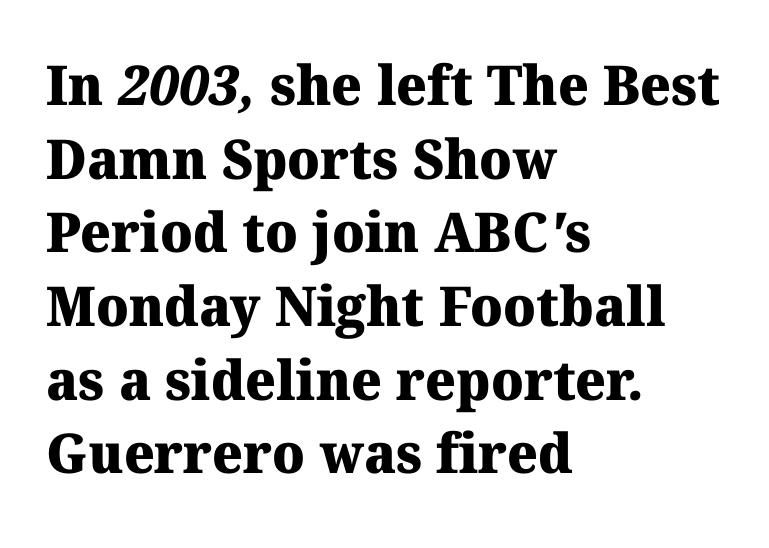
Q: Is the text bold? A: Yes.
Q: Is the typeface a serif or a sans-serif typeface? A: Serif.
Q: Is the text underlined? A: No.
Q: How is the paragraph aligned? A: Left-aligned.
Q: Is the spacing between letters normal or unusually wide? A: Normal.
Q: Is the spacing between lines tight, normal or loose? A: Normal.
Q: Width (condensed, normal, or wide)? A: Normal.
Q: Stroke contrast? A: Medium.
Q: x-height? A: Medium.
Q: Monospaced? A: No.
